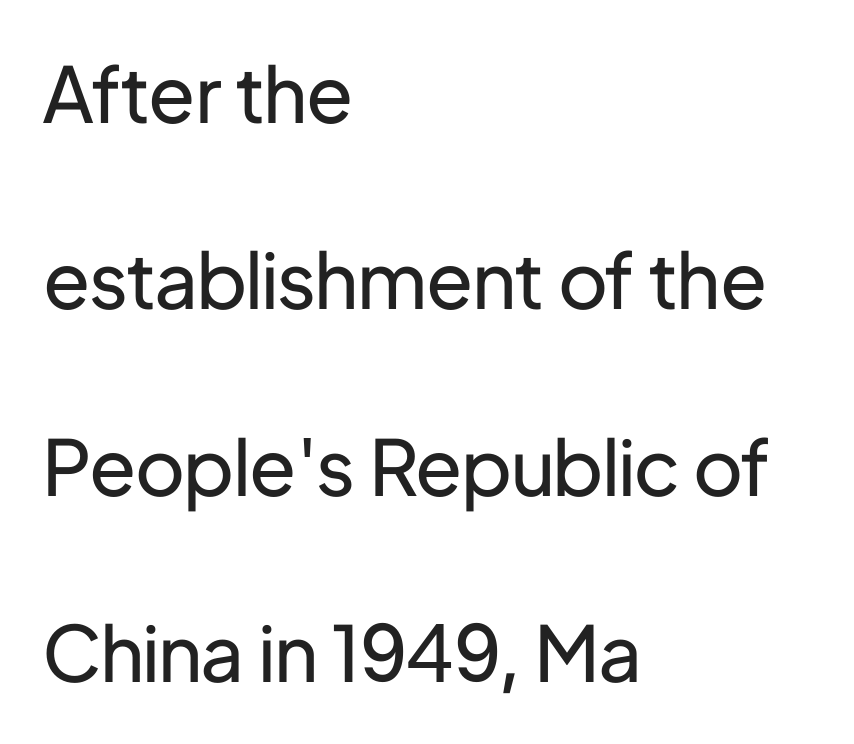
{"serif": "no", "italic": "no", "bold": "no", "weight": "regular", "width": "normal", "stroke_contrast": "low", "x_height": "medium", "monospaced": "no", "underline": "no", "align": "left", "line_spacing": "loose", "line_spacing_ratio": 2.42, "letter_spacing": "normal", "letter_spacing_em": 0.0, "glyph_px": 77}
